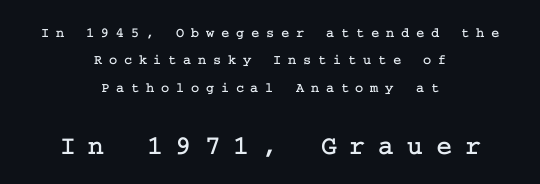
Q: Is the text italic (slanted)? A: No, it is upright.
Q: Is the text underlined? A: No.
Q: How is the paragraph aligned? A: Centered.
Q: Is the spacing between letters normal or unusually wide? A: Unusually wide.
Q: Is the spacing between lines tight, normal or loose? A: Loose.
Q: Which block of text is set in a larger size, the first (top) or the second (bottom)? A: The second (bottom) one.
